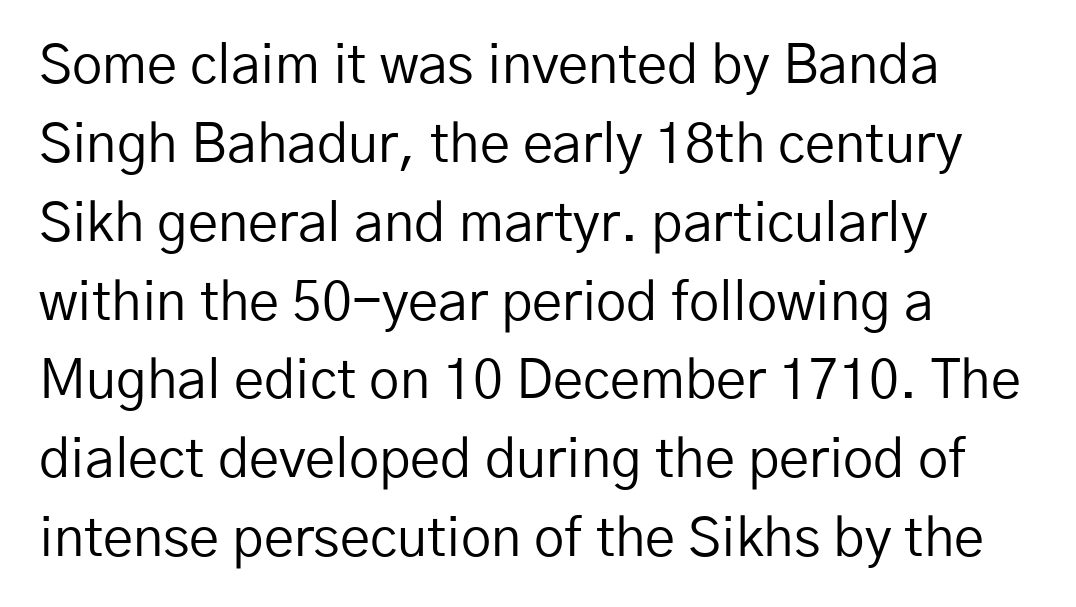
{"serif": "no", "italic": "no", "bold": "no", "weight": "regular", "width": "normal", "stroke_contrast": "low", "x_height": "medium", "monospaced": "no", "underline": "no", "align": "left", "line_spacing": "normal", "line_spacing_ratio": 1.46, "letter_spacing": "normal", "letter_spacing_em": 0.0, "glyph_px": 54}
